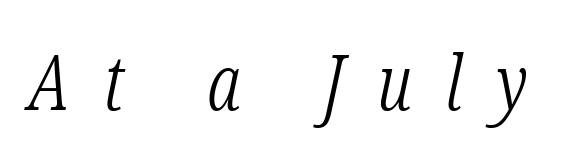
Q: Is the text bold? A: No.
Q: Is the text italic (slanted)? A: Yes, it leans right by about 12 degrees.
Q: Is the typeface a serif or a sans-serif typeface? A: Serif.
Q: Is the text underlined? A: No.
Q: Is the spacing between letters normal or unusually wide? A: Unusually wide.
Q: Width (condensed, normal, or wide)? A: Condensed.
Q: Stroke contrast? A: Low.
Q: x-height? A: Medium.
Q: Monospaced? A: No.
